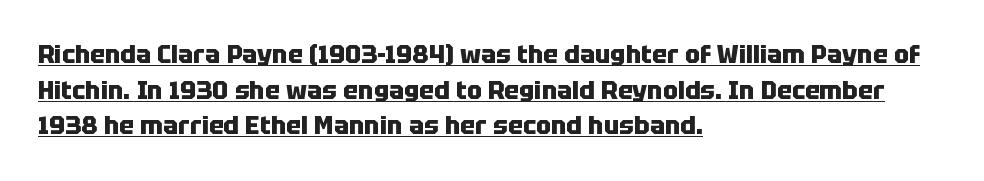
{"italic": "no", "bold": "yes", "underline": "yes", "align": "left", "line_spacing": "normal", "line_spacing_ratio": 1.43, "letter_spacing": "normal", "letter_spacing_em": 0.0, "glyph_px": 25}
